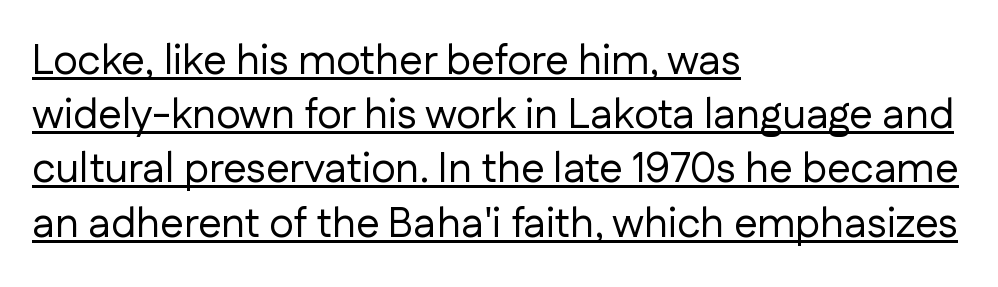
The image shows 42 px regular-weight sans-serif type, upright; set left-aligned, normal line spacing (1.29x), normal letter spacing, underlined; low stroke contrast and a medium x-height.
